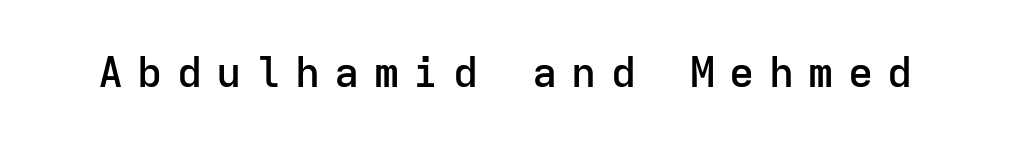
The image shows 42 px semibold sans-serif type, upright, monospaced; set unusually wide letter spacing (+0.34 em), not underlined; low stroke contrast and a medium x-height.
